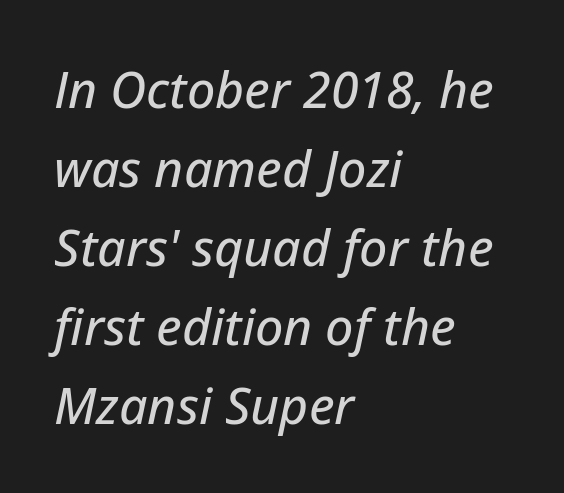
Plain, unruled lines of type. Left-aligned paragraph, ragged on the right. When letters slant like this, we call the style italic. Normally led — the rows are evenly, conventionally spaced. Here the designer chose a conventional face with non-uniform glyph widths.
